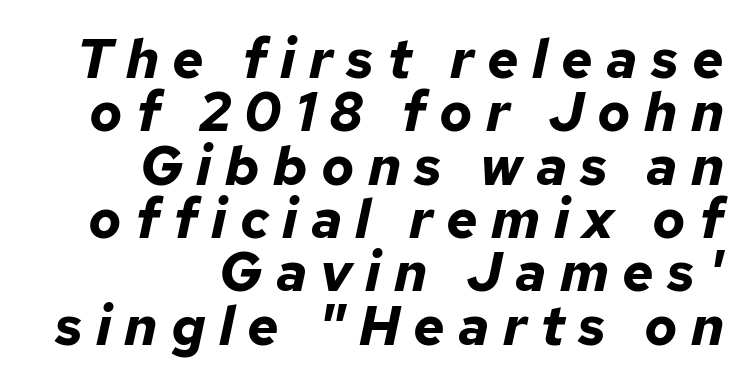
I'd describe the lettering as bold — thick and assertive. Unmarked baselines from the first word to the last. The paragraph has a hard right edge and a soft left edge. The line-height multiplier appears low, near solid setting. Note the varied advance widths — an 'i' is clearly narrower than an 'm'. Loose tracking; the words dissolve into strings of separated letters.
